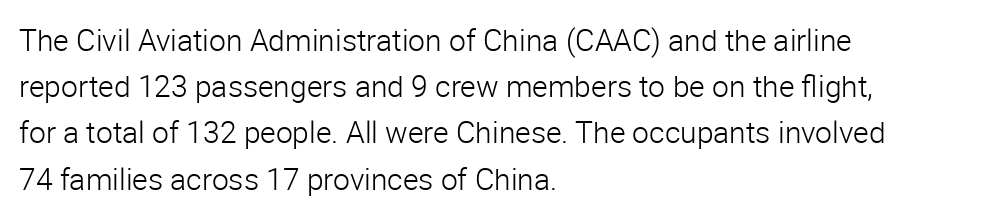
The image shows 30 px light sans-serif type, upright; set left-aligned, normal line spacing (1.54x), normal letter spacing, not underlined; low stroke contrast and a medium x-height.
